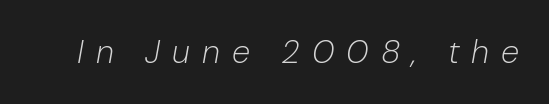
The letters are spread apart with noticeably loose tracking. Proportional: the letters do not fall into vertical columns. The font's italic variant was chosen for this text. Heft: none added — not bold. The area under the type is left untouched.
